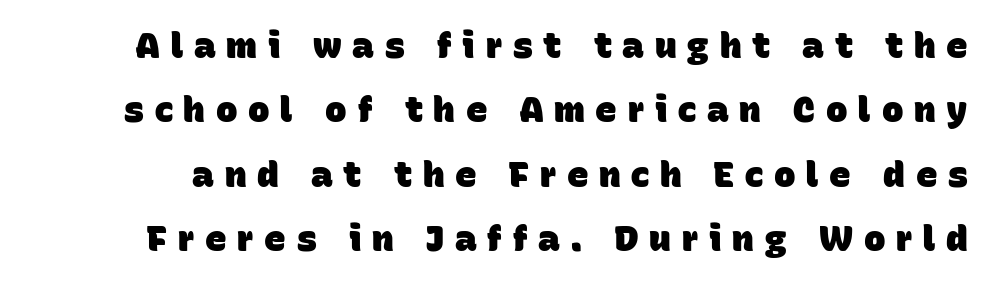
The image shows 36 px heavy sans-serif type; set line spacing 1.79x, unusually wide letter spacing (+0.3 em), not underlined; low stroke contrast and a large x-height.
